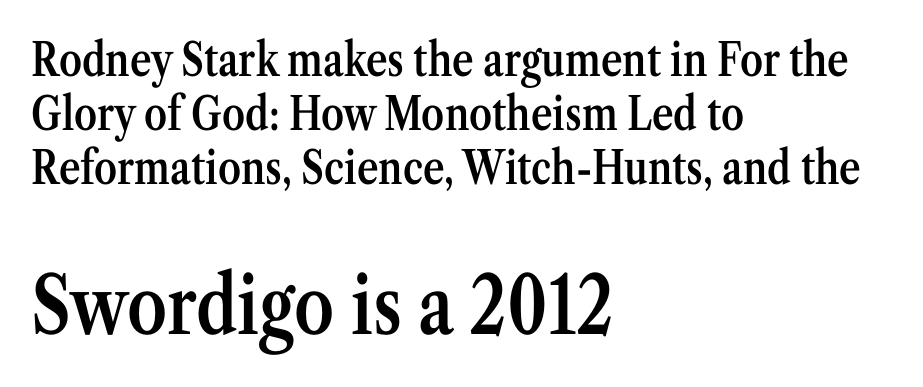
Q: Is the text bold? A: Semi-bold.
Q: Is the text italic (slanted)? A: No, it is upright.
Q: Is the typeface a serif or a sans-serif typeface? A: Serif.
Q: Is the text underlined? A: No.
Q: How is the paragraph aligned? A: Left-aligned.
Q: Is the spacing between letters normal or unusually wide? A: Normal.
Q: Which block of text is set in a larger size, the first (top) or the second (bottom)? A: The second (bottom) one.
Q: Width (condensed, normal, or wide)? A: Condensed.
Q: Stroke contrast? A: Medium.
Q: x-height? A: Medium.
Q: Monospaced? A: No.
